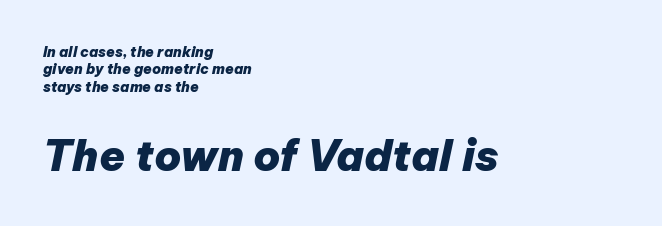
{"italic": "yes", "lean": "right", "slant_degrees": 12, "bold": "yes", "weight": "heavy", "width": "normal", "stroke_contrast": "low", "x_height": "medium", "monospaced": "no", "underline": "no", "align": "left", "line_spacing_ratio": 1.24, "letter_spacing": "normal", "letter_spacing_em": 0.0, "larger_block": "second", "size_ratio": 3.0, "glyph_px": 42}
